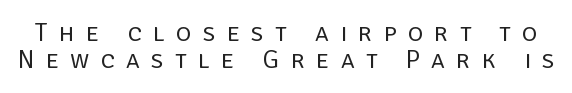
Q: Is the text bold? A: No.
Q: Is the text italic (slanted)? A: No, it is upright.
Q: Is the text underlined? A: No.
Q: Is the spacing between letters normal or unusually wide? A: Unusually wide.
Q: Is the spacing between lines tight, normal or loose? A: Tight.
